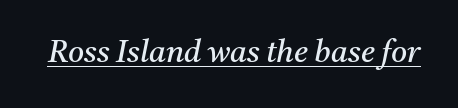
{"serif": "yes", "italic": "yes", "lean": "right", "slant_degrees": 11, "bold": "no", "weight": "regular", "width": "normal", "stroke_contrast": "medium", "x_height": "medium", "monospaced": "no", "underline": "yes", "letter_spacing": "normal", "letter_spacing_em": 0.0, "glyph_px": 31}
